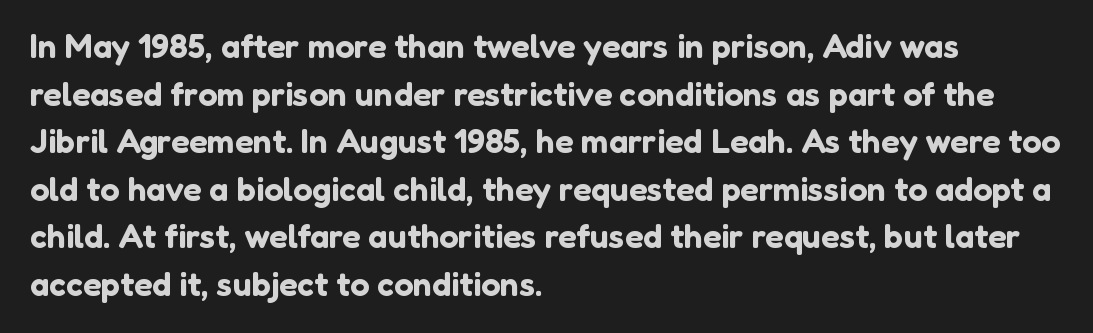
The image shows 34 px sans-serif type, upright; set left-aligned, normal line spacing (1.4x), normal letter spacing, not underlined; low stroke contrast and a medium x-height.
